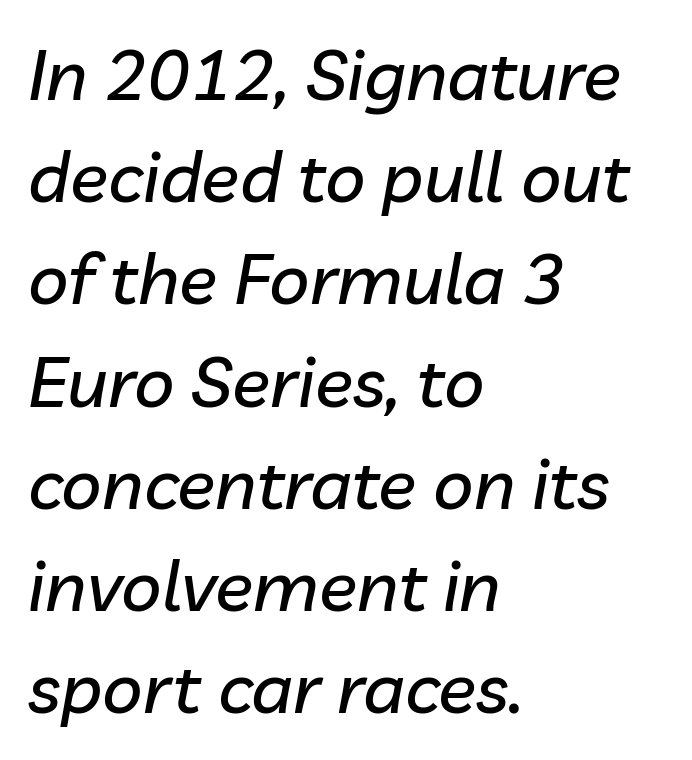
The letters advance in unequal steps, a hallmark of proportional type. Vertically, the passage feels balanced, rows spaced as you'd expect. Observe the lean: these are italic letterforms. The rag falls on the right side of this text block. The gaps between neighbouring characters are ordinary and unremarkable.
